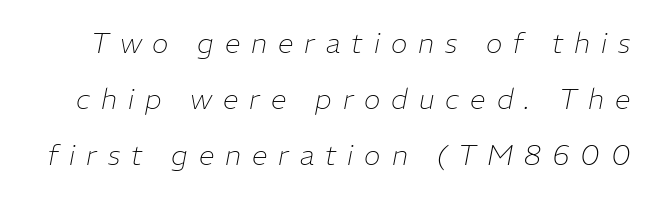
{"italic": "yes", "lean": "right", "slant_degrees": 11, "bold": "no", "weight": "thin", "width": "normal", "stroke_contrast": "low", "x_height": "medium", "monospaced": "no", "underline": "no", "line_spacing": "loose", "line_spacing_ratio": 2.0, "letter_spacing": "wide", "letter_spacing_em": 0.39, "glyph_px": 28}
